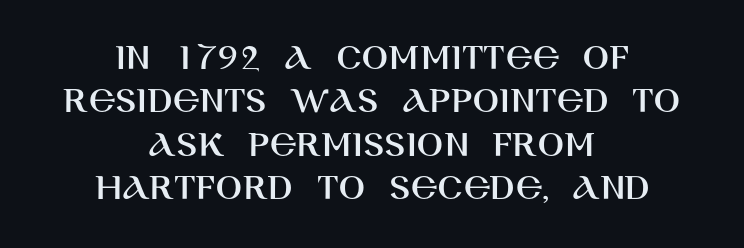
The image shows 39 px sans-serif type, upright; set centered, tight line spacing (1.11x), normal letter spacing, not underlined; high stroke contrast and a large x-height.
